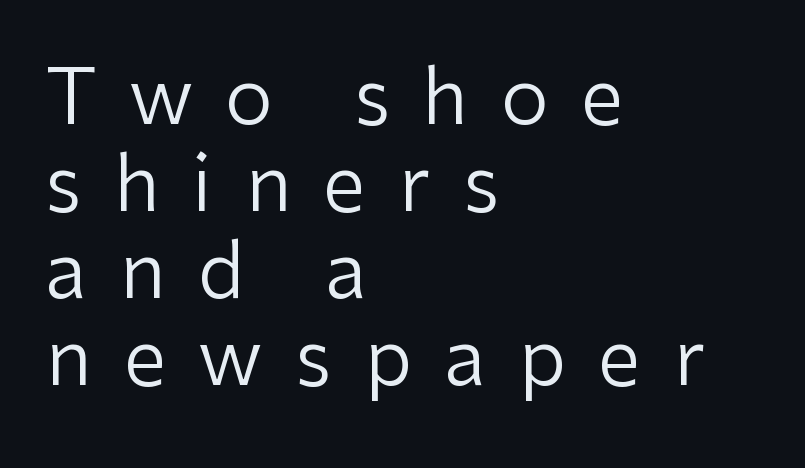
Q: Is the text bold? A: No.
Q: Is the text italic (slanted)? A: No, it is upright.
Q: Is the typeface a serif or a sans-serif typeface? A: Sans-serif.
Q: Is the text underlined? A: No.
Q: How is the paragraph aligned? A: Left-aligned.
Q: Is the spacing between letters normal or unusually wide? A: Unusually wide.
Q: Is the spacing between lines tight, normal or loose? A: Tight.
Q: Width (condensed, normal, or wide)? A: Normal.
Q: Stroke contrast? A: Low.
Q: x-height? A: Medium.
Q: Monospaced? A: No.
